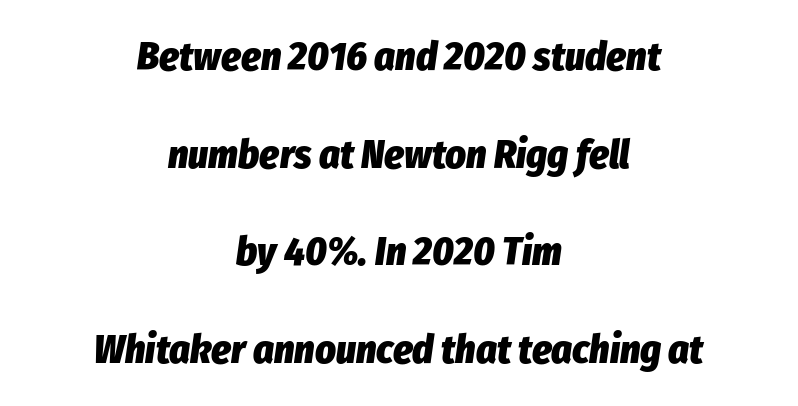
The image shows 40 px heavy, condensed type, italic (leaning right); set centered, loose line spacing (2.44x), normal letter spacing, not underlined; low stroke contrast and a medium x-height.
